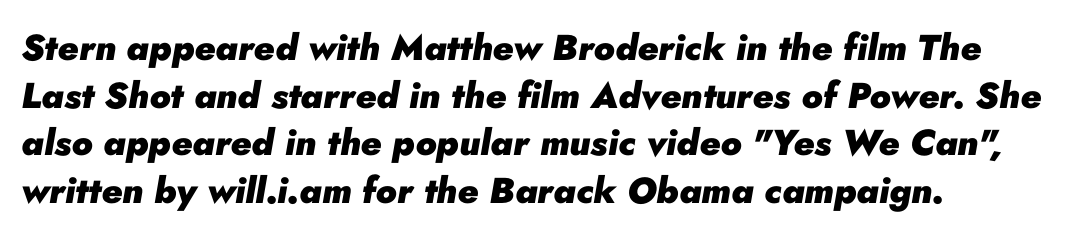
Q: Is the text bold? A: Yes.
Q: Is the text italic (slanted)? A: Yes, it leans right by about 10 degrees.
Q: Is the text underlined? A: No.
Q: Is the spacing between letters normal or unusually wide? A: Normal.
Q: Is the spacing between lines tight, normal or loose? A: Normal.
Q: Width (condensed, normal, or wide)? A: Normal.
Q: Stroke contrast? A: Low.
Q: x-height? A: Small.
Q: Monospaced? A: No.
